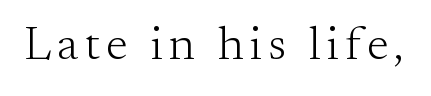
{"serif": "yes", "italic": "no", "bold": "no", "weight": "light", "width": "normal", "stroke_contrast": "medium", "x_height": "small", "monospaced": "no", "underline": "no", "glyph_px": 47}
